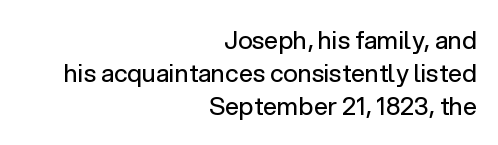
Only glyphs here, with clear space below each row. Vertical strokes here are truly vertical. The text block is weighted toward the right margin, trailing off unevenly leftward. Each new line begins a customary step beneath the previous one. The type is set solid horizontally, with unmodified tracking. The font is comparable to plain body text, perhaps lighter.
